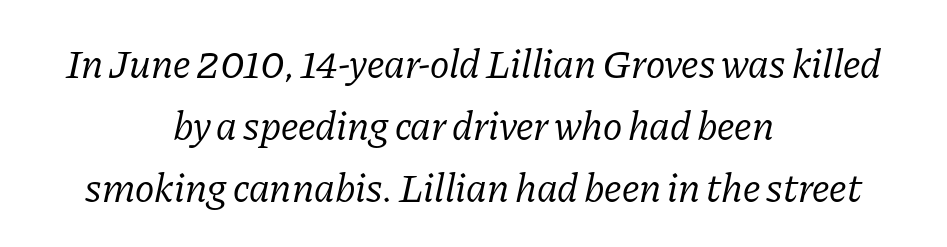
Q: Is the text bold? A: No.
Q: Is the text italic (slanted)? A: Yes, it leans right by about 11 degrees.
Q: Is the typeface a serif or a sans-serif typeface? A: Serif.
Q: Is the text underlined? A: No.
Q: How is the paragraph aligned? A: Centered.
Q: Is the spacing between letters normal or unusually wide? A: Normal.
Q: Is the spacing between lines tight, normal or loose? A: Normal.
Q: Width (condensed, normal, or wide)? A: Normal.
Q: Stroke contrast? A: Low.
Q: x-height? A: Medium.
Q: Monospaced? A: No.
